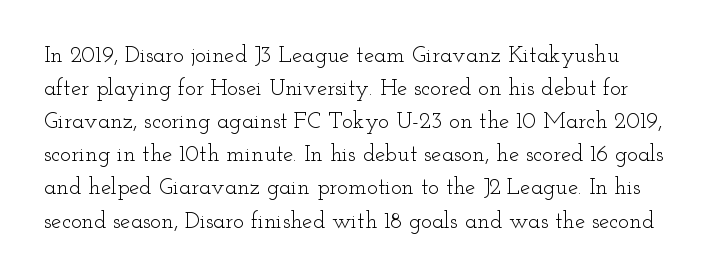
The gap between lines stays unmarked. Heft: none added — not bold. This rendering leaves character spacing at its baseline value. Do the letters lean? They stand straight. The rendering uses a moderate line-height, typical for paragraphs.
